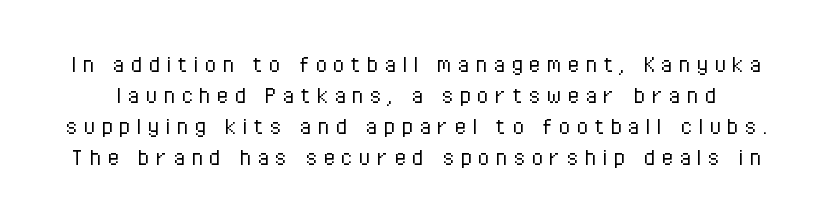
Compared with typical paragraphs, the rows here are closer together. The letterforms stand isolated, each surrounded by extra space. Lines of text with bare space underneath. Vertical stems look standard width or narrower in stroke. The lettering stays uniformly vertical, giving the passage a roman look.
